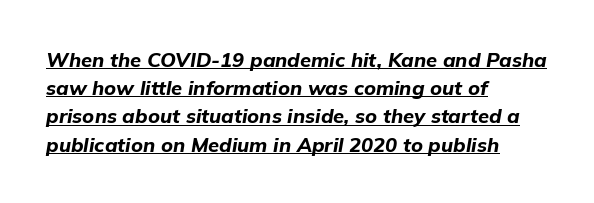
Q: Is the text bold? A: Yes.
Q: Is the text italic (slanted)? A: Yes, it leans right by about 9 degrees.
Q: Is the text underlined? A: Yes.
Q: How is the paragraph aligned? A: Left-aligned.
Q: Is the spacing between letters normal or unusually wide? A: Normal.
Q: Is the spacing between lines tight, normal or loose? A: Normal.
